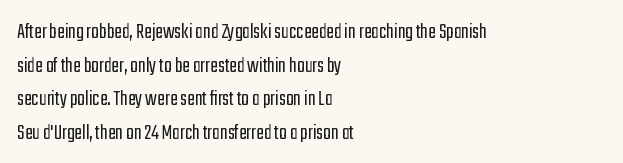
The image shows 23 px text type, upright; set left-aligned, normal line spacing (1.46x), normal letter spacing, not underlined.
